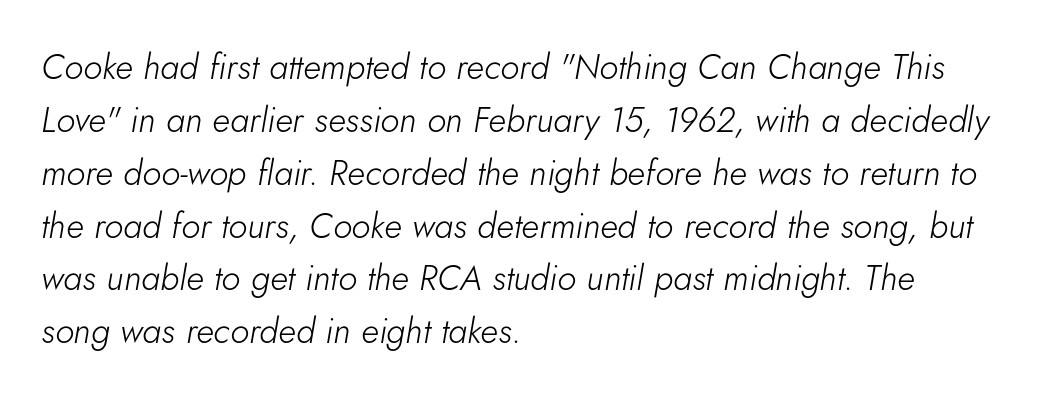
Q: Is the text bold? A: No.
Q: Is the text italic (slanted)? A: Yes, it leans right by about 5 degrees.
Q: Is the text underlined? A: No.
Q: How is the paragraph aligned? A: Left-aligned.
Q: Is the spacing between letters normal or unusually wide? A: Normal.
Q: Is the spacing between lines tight, normal or loose? A: Normal.
Q: Width (condensed, normal, or wide)? A: Normal.
Q: Stroke contrast? A: Low.
Q: x-height? A: Small.
Q: Monospaced? A: No.
